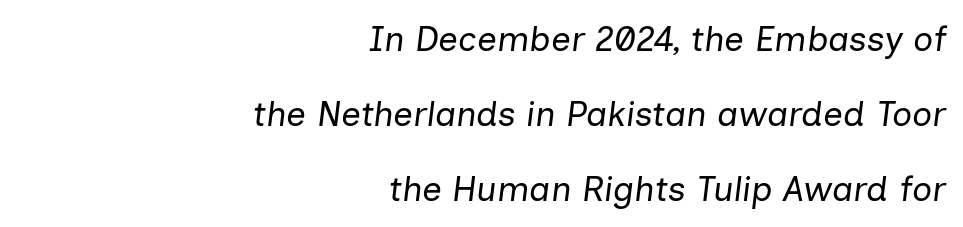
{"italic": "yes", "lean": "right", "slant_degrees": 7, "bold": "no", "weight": "regular", "width": "normal", "stroke_contrast": "low", "x_height": "medium", "monospaced": "no", "underline": "no", "align": "right", "line_spacing": "loose", "line_spacing_ratio": 2.14, "letter_spacing": "normal", "letter_spacing_em": 0.0, "glyph_px": 35}
